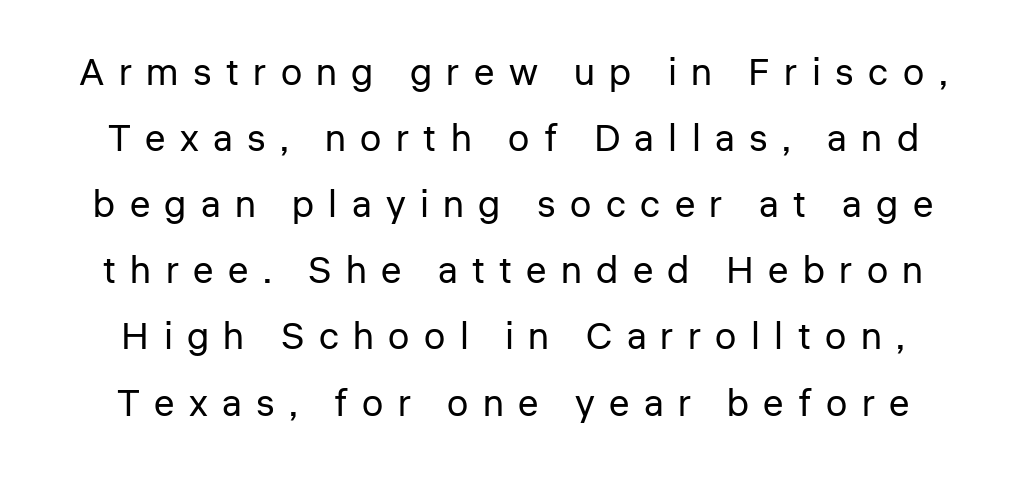
{"serif": "no", "italic": "no", "bold": "no", "weight": "regular", "width": "normal", "stroke_contrast": "low", "x_height": "medium", "monospaced": "no", "underline": "no", "align": "center", "line_spacing_ratio": 1.74, "letter_spacing": "wide", "letter_spacing_em": 0.38, "glyph_px": 38}
